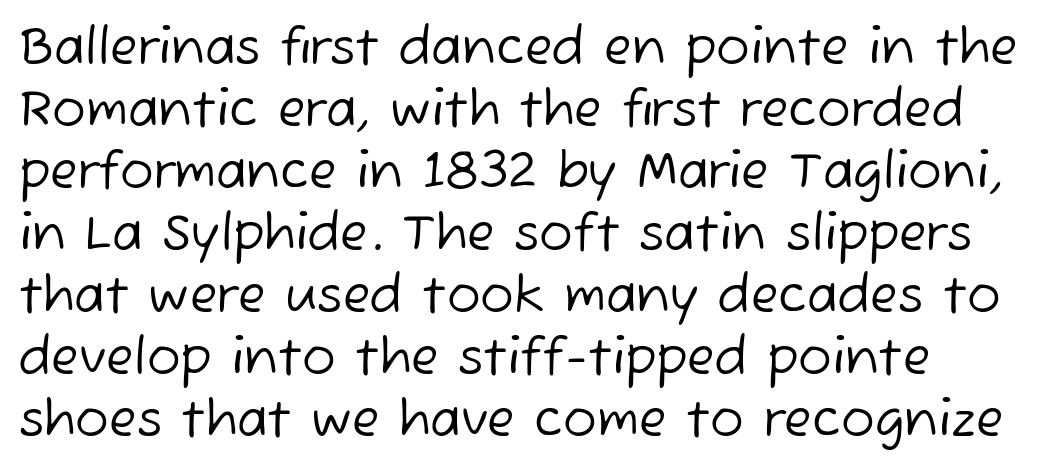
{"serif": "no", "bold": "no", "weight": "regular", "width": "normal", "stroke_contrast": "low", "x_height": "medium", "monospaced": "no", "underline": "no", "align": "left", "line_spacing_ratio": 1.24, "letter_spacing": "normal", "letter_spacing_em": 0.0, "glyph_px": 50}
